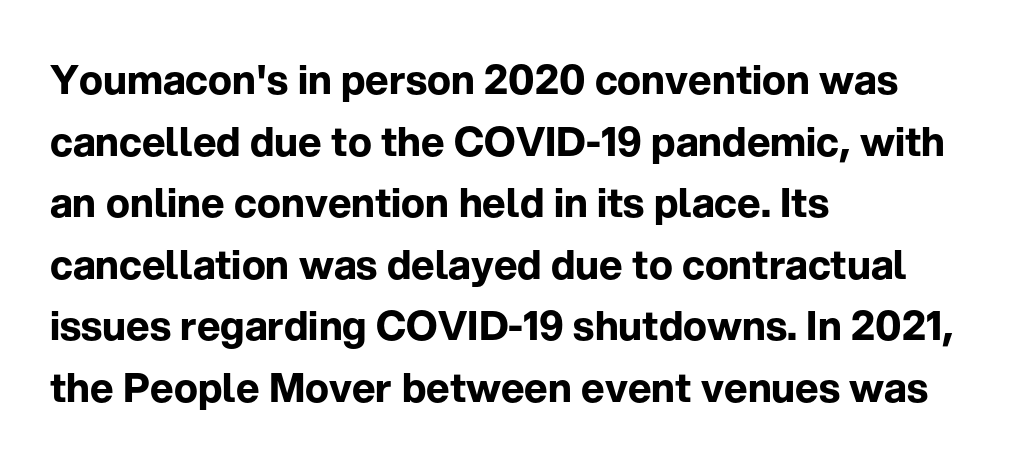
{"serif": "no", "italic": "no", "bold": "yes", "weight": "bold", "width": "normal", "stroke_contrast": "low", "x_height": "medium", "monospaced": "no", "underline": "no", "align": "left", "line_spacing": "normal", "line_spacing_ratio": 1.54, "letter_spacing": "normal", "letter_spacing_em": 0.0, "glyph_px": 40}
